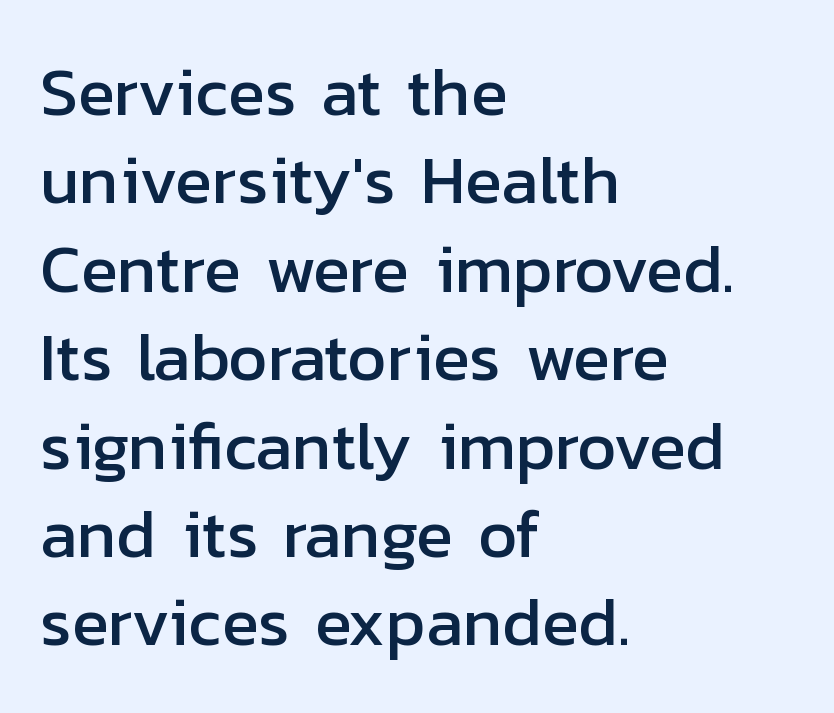
Q: Is the text italic (slanted)? A: No, it is upright.
Q: Is the typeface a serif or a sans-serif typeface? A: Sans-serif.
Q: Is the text underlined? A: No.
Q: How is the paragraph aligned? A: Left-aligned.
Q: Is the spacing between letters normal or unusually wide? A: Normal.
Q: Is the spacing between lines tight, normal or loose? A: Normal.
Q: Width (condensed, normal, or wide)? A: Normal.
Q: Stroke contrast? A: Low.
Q: x-height? A: Medium.
Q: Monospaced? A: No.
